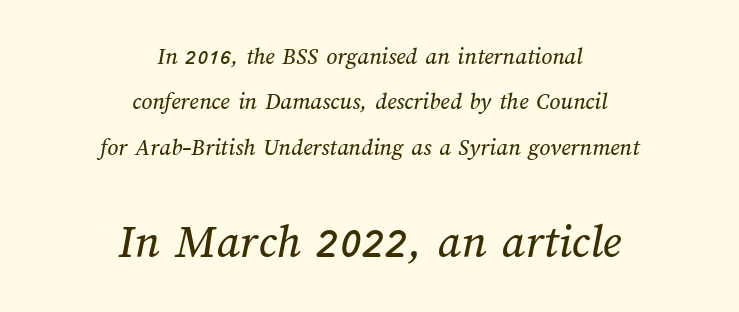
Q: Is the text underlined? A: No.
Q: How is the paragraph aligned? A: Centered.
Q: Is the spacing between letters normal or unusually wide? A: Normal.
Q: Which block of text is set in a larger size, the first (top) or the second (bottom)? A: The second (bottom) one.
Q: Width (condensed, normal, or wide)? A: Normal.
Q: Stroke contrast? A: Medium.
Q: x-height? A: Medium.
Q: Monospaced? A: No.
